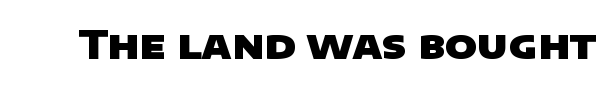
The type is set solid horizontally, with unmodified tracking. Typesetter's note: full bold, strokes at maximum text heaviness. The strip under each line holds only bare page. Spacing verdict: proportional, widths tailored to each character.
